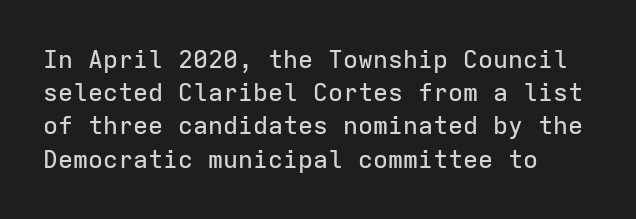
Q: Is the text italic (slanted)? A: No, it is upright.
Q: Is the text underlined? A: No.
Q: Is the spacing between letters normal or unusually wide? A: Normal.
Q: Is the spacing between lines tight, normal or loose? A: Normal.
